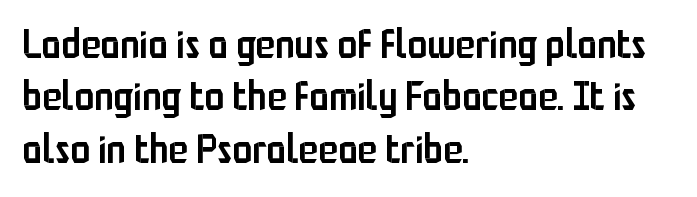
{"serif": "no", "italic": "no", "bold": "semi", "weight": "semibold", "width": "condensed", "stroke_contrast": "low", "x_height": "medium", "monospaced": "no", "underline": "no", "align": "left", "line_spacing": "normal", "line_spacing_ratio": 1.31, "letter_spacing": "normal", "letter_spacing_em": 0.0, "glyph_px": 40}
